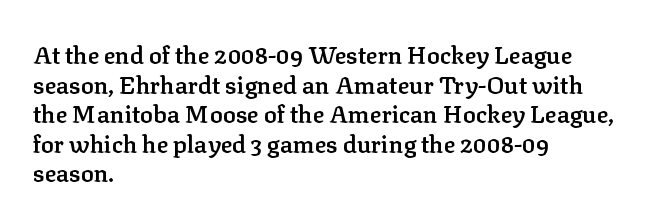
The image shows 24 px text type, upright; set left-aligned, line spacing 1.23x, normal letter spacing, not underlined.
